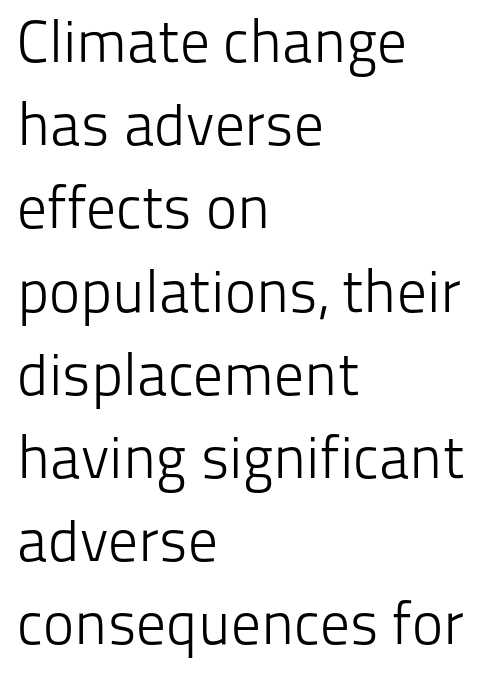
Q: Is the text bold? A: No.
Q: Is the text italic (slanted)? A: No, it is upright.
Q: Is the typeface a serif or a sans-serif typeface? A: Sans-serif.
Q: Is the text underlined? A: No.
Q: How is the paragraph aligned? A: Left-aligned.
Q: Is the spacing between letters normal or unusually wide? A: Normal.
Q: Is the spacing between lines tight, normal or loose? A: Normal.
Q: Width (condensed, normal, or wide)? A: Normal.
Q: Stroke contrast? A: Low.
Q: x-height? A: Medium.
Q: Monospaced? A: No.
